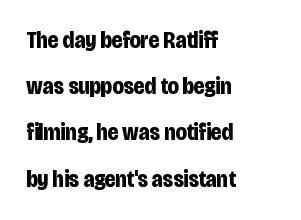
Here the glyphs are tracked normally, forming tight word shapes. Typeset ragged right — the left edge is the straight one. Quick note: underline off. Designer's note — italics off, roman on. Line spacing here is loose. Heft: maximum for text — a bold.
